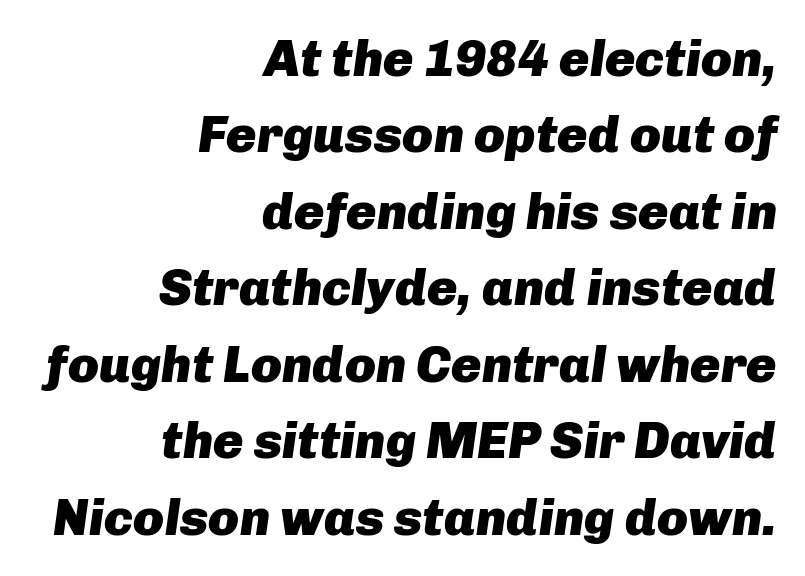
Q: Is the text bold? A: Yes.
Q: Is the text italic (slanted)? A: Yes, it leans right by about 8 degrees.
Q: Is the text underlined? A: No.
Q: How is the paragraph aligned? A: Right-aligned.
Q: Is the spacing between letters normal or unusually wide? A: Normal.
Q: Is the spacing between lines tight, normal or loose? A: Normal.
Q: Width (condensed, normal, or wide)? A: Normal.
Q: Stroke contrast? A: Low.
Q: x-height? A: Medium.
Q: Monospaced? A: No.
